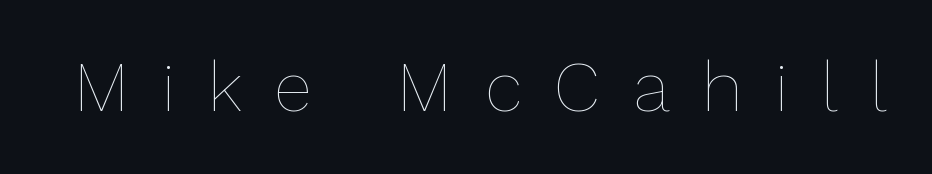
Q: Is the text bold? A: No.
Q: Is the text italic (slanted)? A: No, it is upright.
Q: Is the text underlined? A: No.
Q: Is the spacing between letters normal or unusually wide? A: Unusually wide.
Q: Width (condensed, normal, or wide)? A: Normal.
Q: Stroke contrast? A: Low.
Q: x-height? A: Medium.
Q: Monospaced? A: No.
